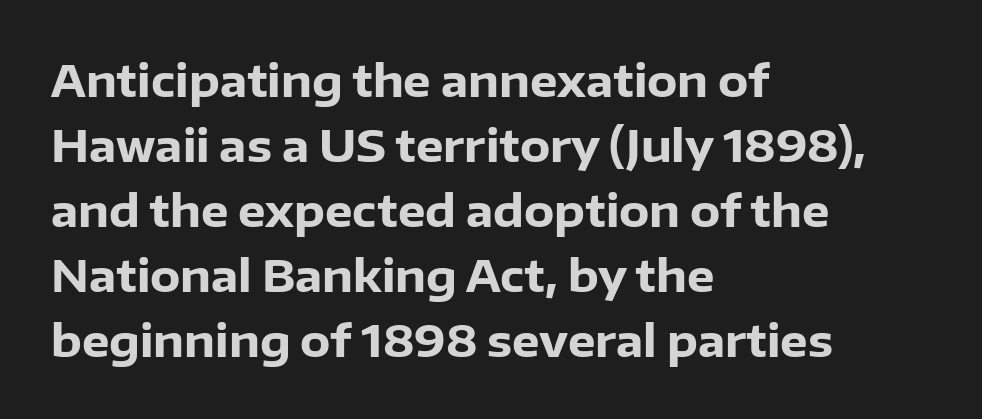
Q: Is the text bold? A: Yes.
Q: Is the text italic (slanted)? A: No, it is upright.
Q: Is the typeface a serif or a sans-serif typeface? A: Sans-serif.
Q: Is the text underlined? A: No.
Q: How is the paragraph aligned? A: Left-aligned.
Q: Is the spacing between letters normal or unusually wide? A: Normal.
Q: Is the spacing between lines tight, normal or loose? A: Normal.
Q: Width (condensed, normal, or wide)? A: Normal.
Q: Stroke contrast? A: Low.
Q: x-height? A: Medium.
Q: Monospaced? A: No.
